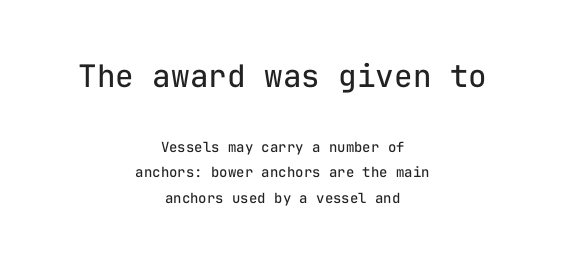
{"serif": "no", "italic": "no", "bold": "no", "weight": "regular", "width": "normal", "stroke_contrast": "low", "x_height": "medium", "monospaced": "yes", "underline": "no", "align": "center", "line_spacing_ratio": 1.83, "letter_spacing": "normal", "letter_spacing_em": 0.0, "larger_block": "first", "size_ratio": 2.21, "glyph_px": 31}
